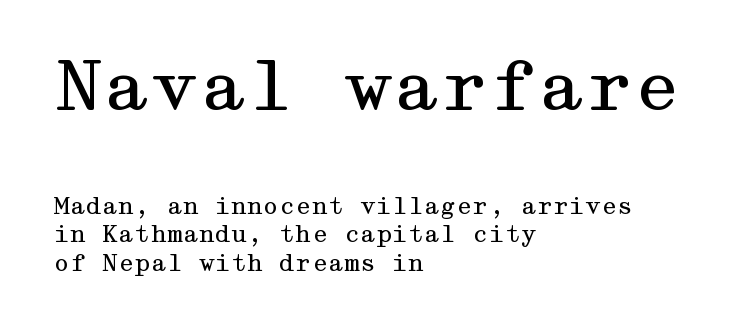
The image shows 69 px regular-weight, wide serif type, upright; set left-aligned, line spacing 1.24x, normal letter spacing, not underlined; the first (top) block is 3.0x larger; medium stroke contrast and a medium x-height.
